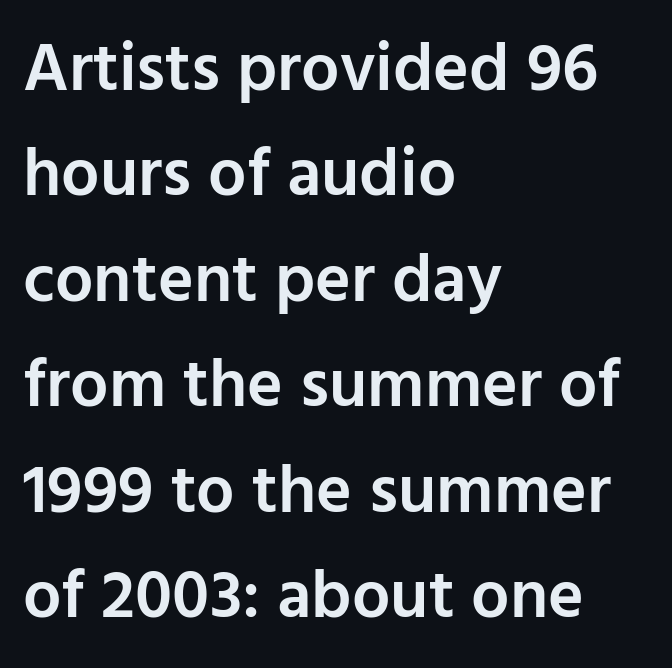
The image shows 68 px semibold sans-serif type, upright; set left-aligned, normal line spacing (1.55x), normal letter spacing, not underlined; low stroke contrast and a medium x-height.
